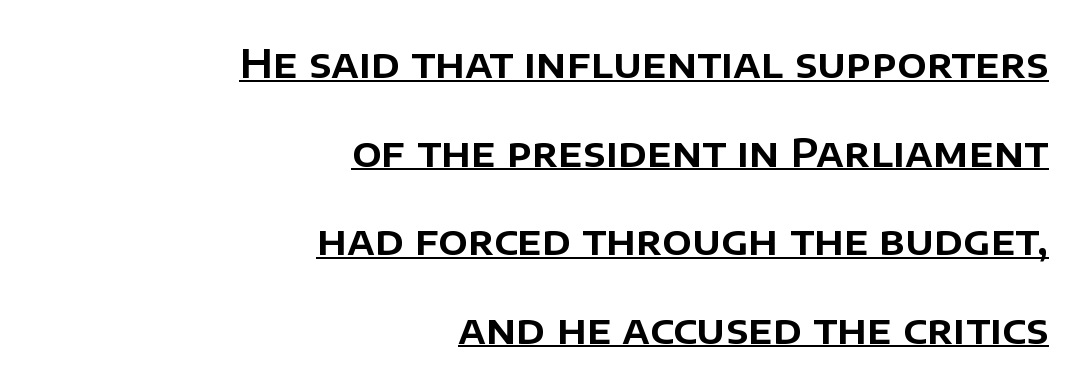
Q: Is the text italic (slanted)? A: No, it is upright.
Q: Is the typeface a serif or a sans-serif typeface? A: Sans-serif.
Q: Is the text underlined? A: Yes.
Q: How is the paragraph aligned? A: Right-aligned.
Q: Is the spacing between letters normal or unusually wide? A: Normal.
Q: Is the spacing between lines tight, normal or loose? A: Loose.
Q: Width (condensed, normal, or wide)? A: Normal.
Q: Stroke contrast? A: Low.
Q: x-height? A: Large.
Q: Monospaced? A: No.
